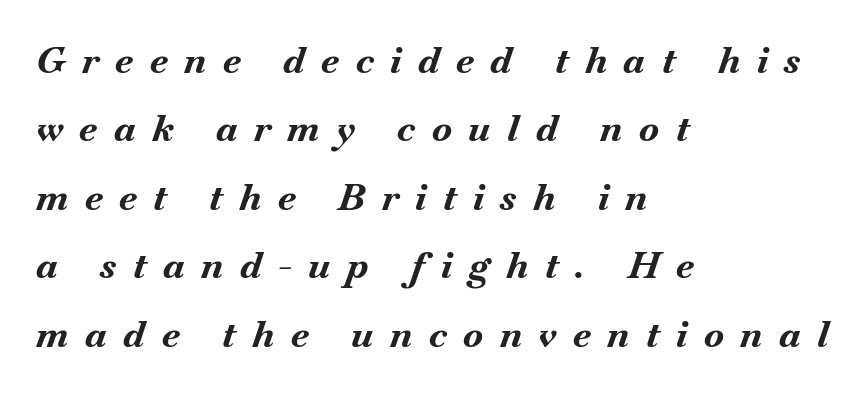
The strip under each line holds only bare page. Is the type bold? Yes — the strokes are clearly thick and heavy. Tracking value appears strongly positive — letters spread wide. Emphasis-style slanted type is in use.
